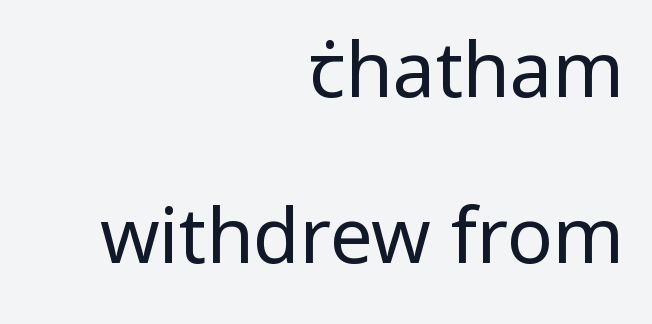
Q: Is the text bold? A: No.
Q: Is the text italic (slanted)? A: No, it is upright.
Q: Is the typeface a serif or a sans-serif typeface? A: Sans-serif.
Q: Is the text underlined? A: No.
Q: How is the paragraph aligned? A: Right-aligned.
Q: Is the spacing between letters normal or unusually wide? A: Normal.
Q: Is the spacing between lines tight, normal or loose? A: Loose.
Q: Width (condensed, normal, or wide)? A: Normal.
Q: Stroke contrast? A: Low.
Q: x-height? A: Medium.
Q: Monospaced? A: No.
